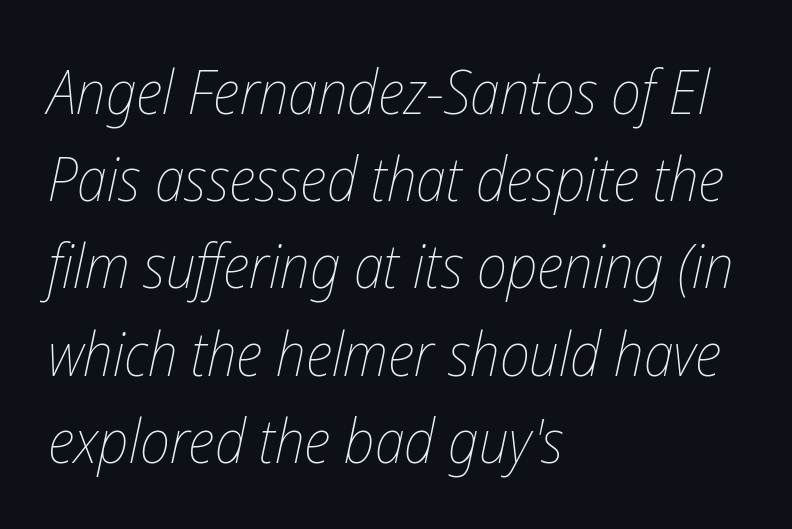
The image shows 61 px thin, condensed type, italic (leaning right); set left-aligned, normal line spacing (1.43x), normal letter spacing, not underlined; low stroke contrast and a medium x-height.
